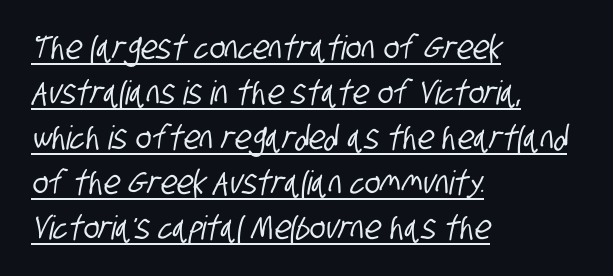
Type style note: lacks serifs. Emphasis is given by a line drawn under the lettering. Evenly set lines give the paragraph a standard silhouette. The gaps between neighbouring characters are ordinary and unremarkable.
